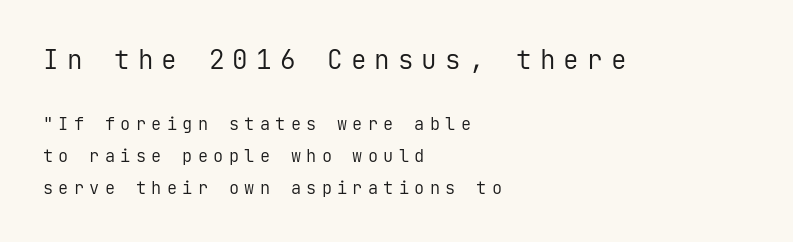
{"italic": "no", "bold": "no", "underline": "no", "align": "left", "line_spacing_ratio": 1.88, "letter_spacing": "wide", "letter_spacing_em": 0.31, "larger_block": "first", "size_ratio": 1.53, "glyph_px": 26}
